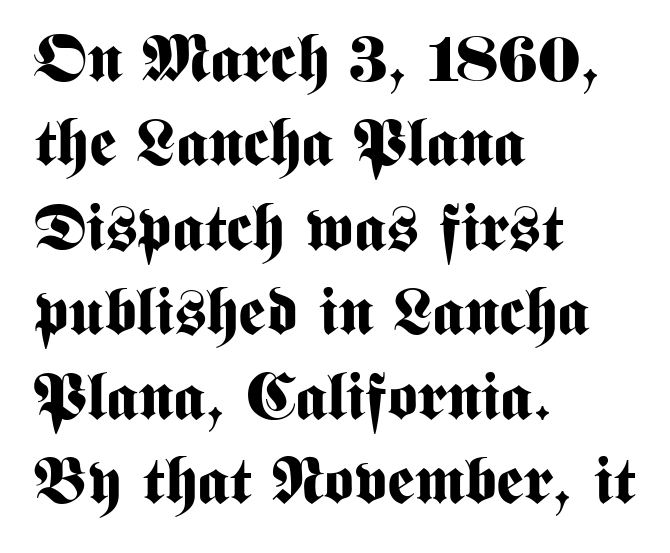
The image shows 65 px bold, condensed sans-serif type, upright; set left-aligned, normal line spacing (1.3x), normal letter spacing, not underlined; medium stroke contrast and a medium x-height.
